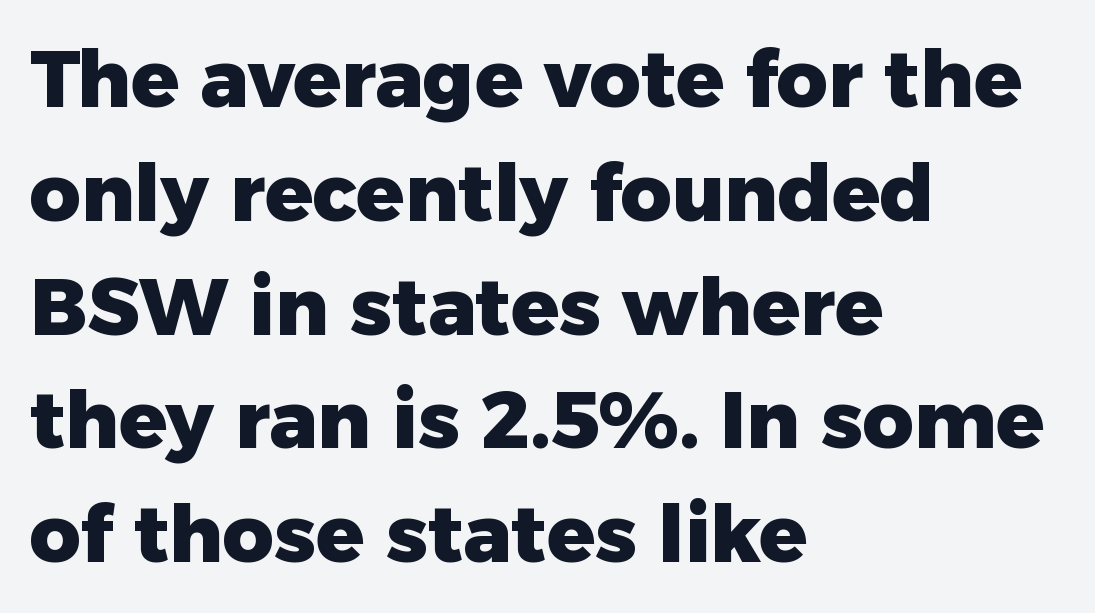
Q: Is the text bold? A: Yes.
Q: Is the text italic (slanted)? A: No, it is upright.
Q: Is the typeface a serif or a sans-serif typeface? A: Sans-serif.
Q: Is the text underlined? A: No.
Q: How is the paragraph aligned? A: Left-aligned.
Q: Is the spacing between letters normal or unusually wide? A: Normal.
Q: Is the spacing between lines tight, normal or loose? A: Normal.
Q: Width (condensed, normal, or wide)? A: Normal.
Q: Stroke contrast? A: Low.
Q: x-height? A: Medium.
Q: Monospaced? A: No.
